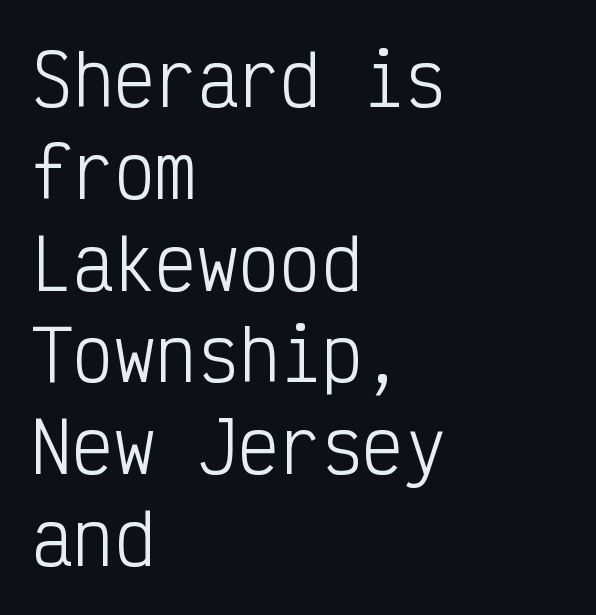
The letterforms sit shoulder to shoulder at normal distance. In terms of letterform style, serifs are entirely absent. The foot of each line stays bare and open. This sample keeps an unexceptional amount of space between lines. The weight would be labelled regular, book, light, or lighter still.
